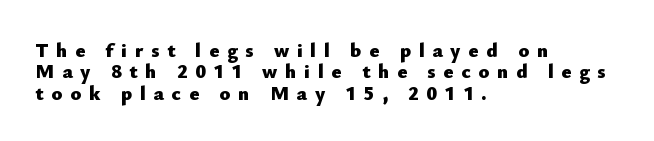
Q: Is the text bold? A: Yes.
Q: Is the text italic (slanted)? A: No, it is upright.
Q: Is the text underlined? A: No.
Q: How is the paragraph aligned? A: Left-aligned.
Q: Is the spacing between letters normal or unusually wide? A: Unusually wide.
Q: Is the spacing between lines tight, normal or loose? A: Tight.
